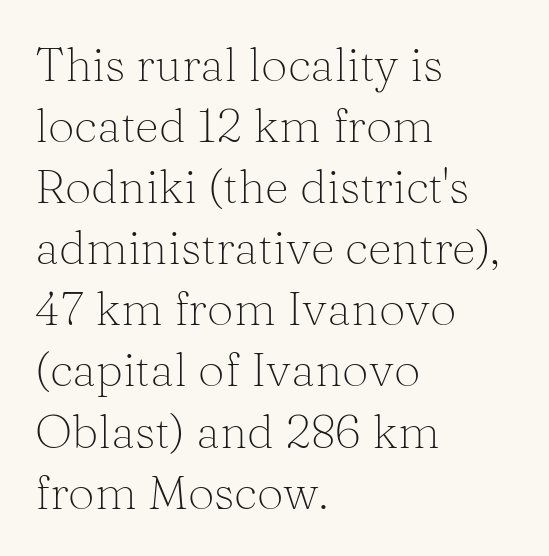
The image shows 47 px light serif type, upright; set left-aligned, normal line spacing (1.3x), normal letter spacing, not underlined; medium stroke contrast and a medium x-height.
